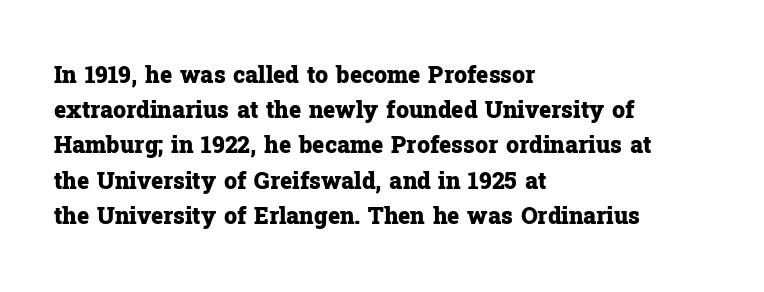
Q: Is the text bold? A: Yes.
Q: Is the text italic (slanted)? A: No, it is upright.
Q: Is the text underlined? A: No.
Q: How is the paragraph aligned? A: Left-aligned.
Q: Is the spacing between letters normal or unusually wide? A: Normal.
Q: Is the spacing between lines tight, normal or loose? A: Normal.
